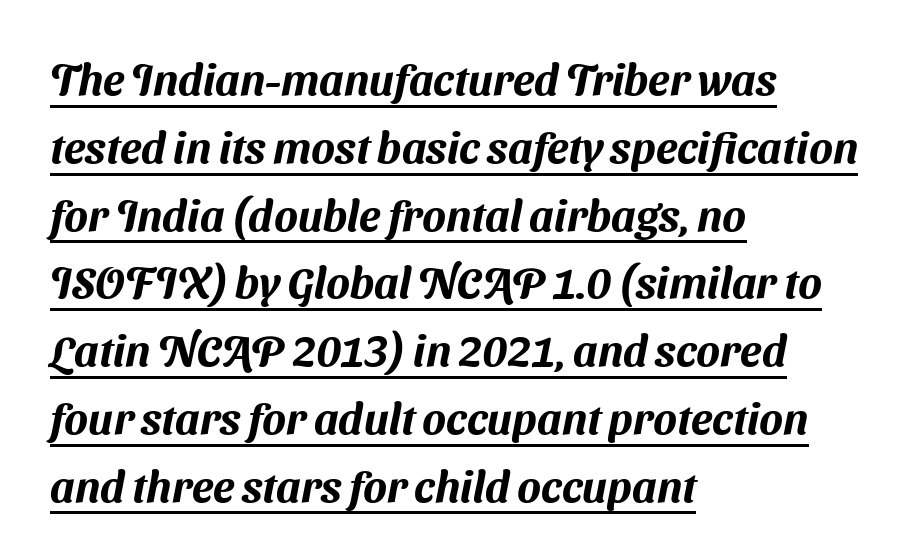
{"serif": "no", "width": "normal", "stroke_contrast": "medium", "x_height": "medium", "monospaced": "no", "underline": "yes", "align": "left", "line_spacing": "normal", "line_spacing_ratio": 1.54, "letter_spacing": "normal", "letter_spacing_em": 0.0, "glyph_px": 44}
